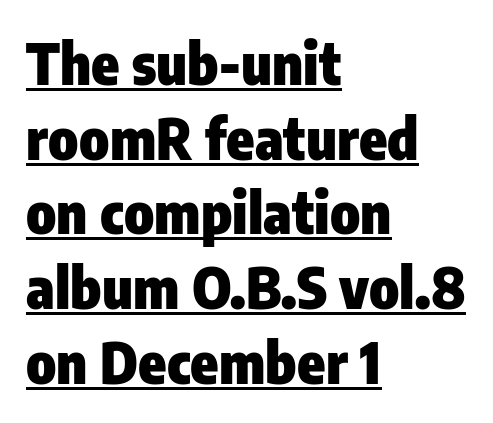
Unlike a traditional serif, this face leaves its strokes unadorned. Compared with typical paragraphs, the rows here are spaced about the same. This is heavy type, rendered in bold. A typesetter would call this proportional, since set widths differ per character. How are the letters spaced? Ordinarily, with no added tracking.
